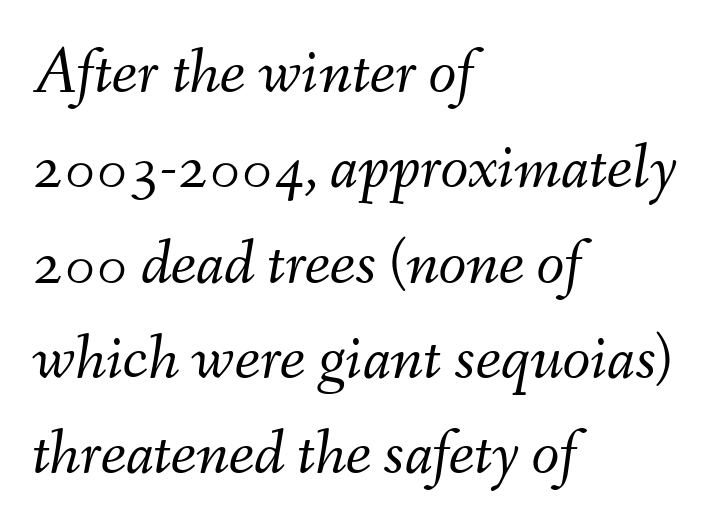
These lines stack with their left ends in a neat column. Stems here are at most as thick as an everyday book face. Each word holds together tightly as a unit, with standard inter-letter gaps. The axis of the letterforms is tilted away from vertical.
